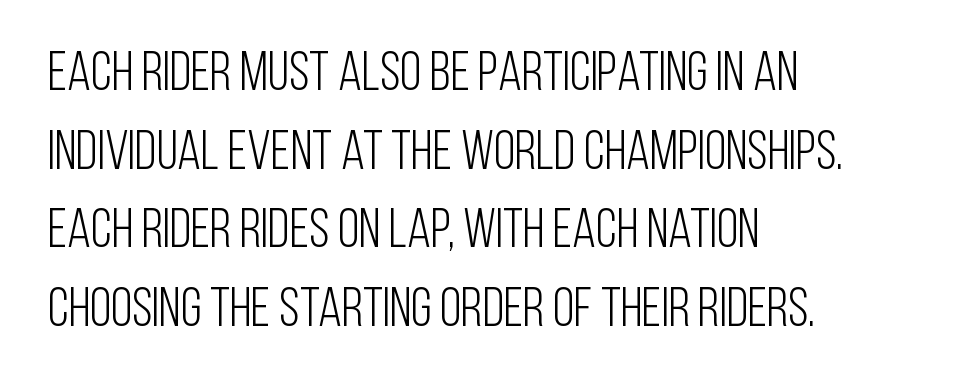
Stroke terminals: plain, sans-serif. The axis of the letterforms is exactly vertical. This rendering features lettering with no underline. The gaps between neighbouring characters are ordinary and unremarkable.
